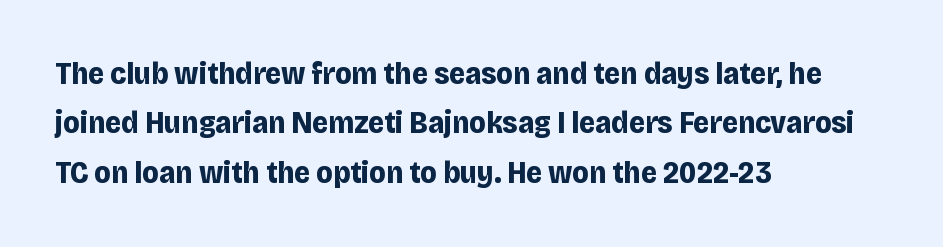
The image shows 31 px bold sans-serif type, upright; set left-aligned, normal line spacing (1.59x), normal letter spacing, not underlined; low stroke contrast and a large x-height.
